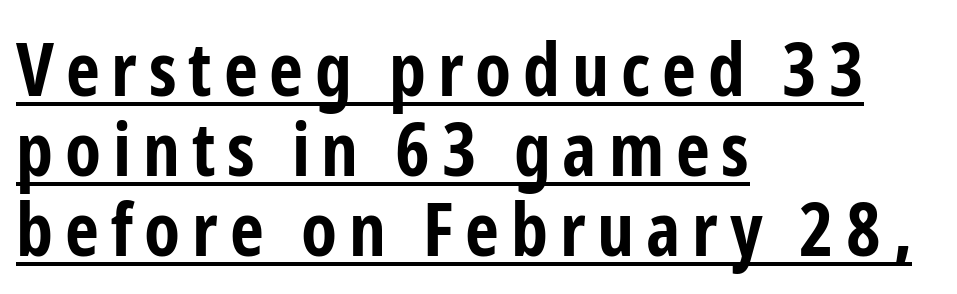
Each letter keeps its own natural width here, so spacing adapts to shape. Characters remain perfectly vertical along every line. One-word summary of the alignment: left. The text was rendered using a sans face with plain stroke endings. Heavy, bold letterforms.
